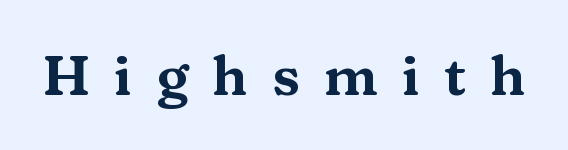
Think of a printed novel: that variable character pitch is what you see here. Do the letters lean? They stand straight. Plain, unruled lines of type. Check where the strokes stop: tiny serifs finish them off. The tracking reads as deliberately expanded to a designer's eye.
